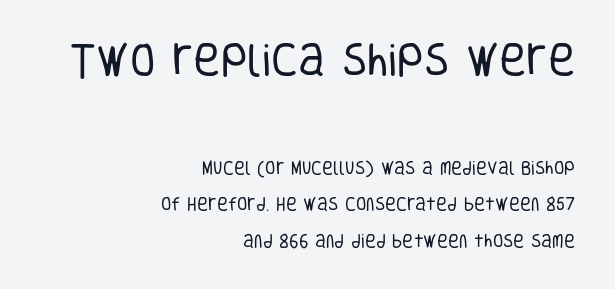
{"serif": "no", "italic": "no", "bold": "no", "weight": "regular", "width": "condensed", "stroke_contrast": "low", "x_height": "large", "monospaced": "no", "underline": "no", "align": "right", "line_spacing": "loose", "line_spacing_ratio": 2.44, "letter_spacing": "normal", "letter_spacing_em": 0.0, "larger_block": "first", "size_ratio": 2.47, "glyph_px": 37}
